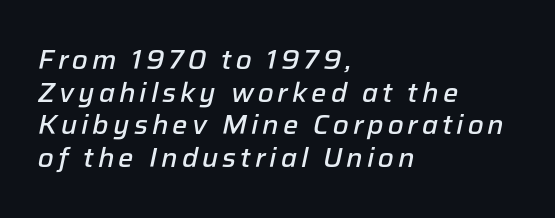
{"italic": "yes", "lean": "right", "slant_degrees": 12, "bold": "semi", "underline": "no", "align": "left", "line_spacing_ratio": 1.21, "glyph_px": 27}
